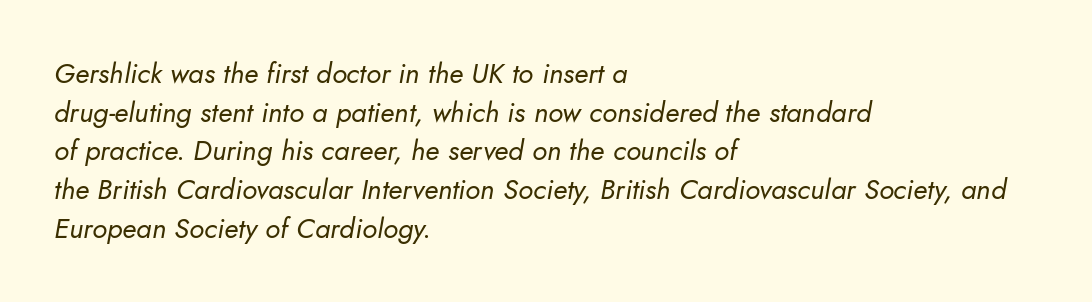
The image shows 28 px regular-weight type, italic (leaning right); set left-aligned, normal line spacing (1.38x), normal letter spacing, not underlined; low stroke contrast and a small x-height.
